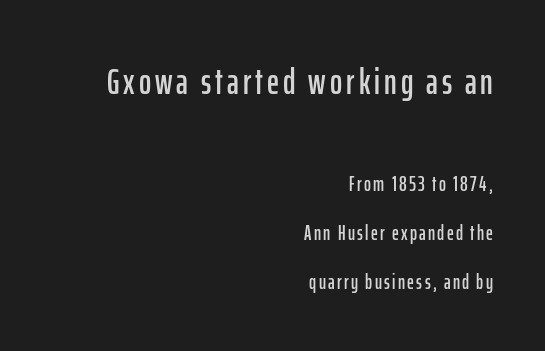
{"serif": "no", "italic": "no", "width": "condensed", "stroke_contrast": "low", "x_height": "medium", "monospaced": "no", "underline": "no", "align": "right", "line_spacing": "loose", "line_spacing_ratio": 2.32, "larger_block": "first", "size_ratio": 1.76, "glyph_px": 37}
